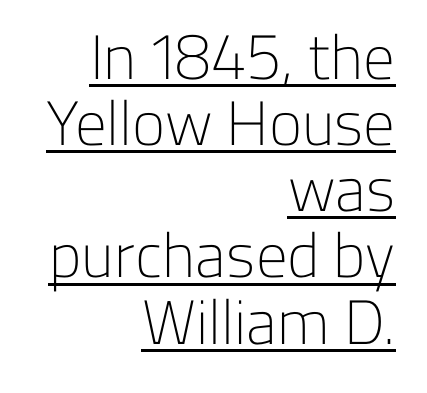
This sample carries an underscore along the baseline area. The leading is snug, giving the passage a crowded texture. Typeset ragged left — the right edge is the straight one. A roman cut, with each character standing at attention. Counters stay open thanks to moderate or lighter strokes.
